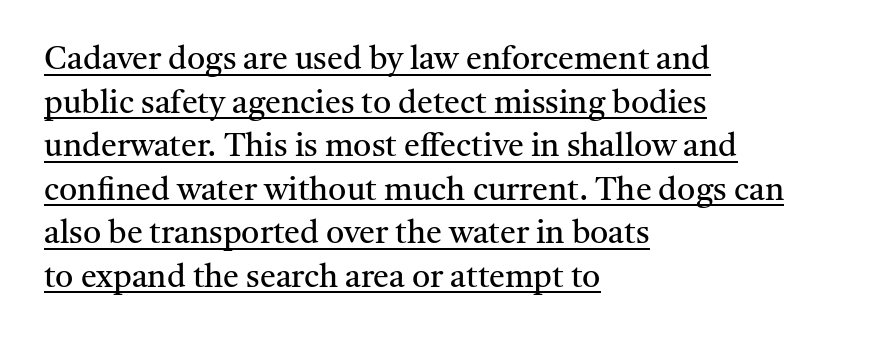
Regular leading. The string is rendered with underlining switched on. You could not count columns in this text — the font is proportionally spaced. Weight: not bold — regular or lighter. The rendering shows small feet on the letterforms — a serif design. Every character sits straight up, as roman type does.
